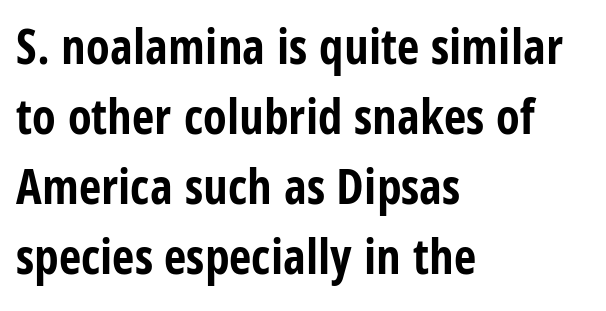
Letter spacing: default. Typographic density is high because the face is bold. Reading down the block, your eye returns to a fixed left position each line. Reading down the column, the eye jumps a familiar distance to each next line.
